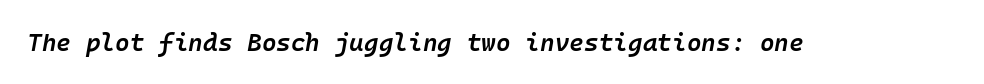
{"italic": "yes", "lean": "right", "slant_degrees": 10, "bold": "semi", "underline": "no", "letter_spacing": "normal", "letter_spacing_em": 0.0, "glyph_px": 25}
